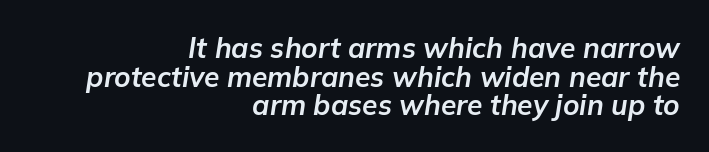
{"italic": "yes", "lean": "right", "slant_degrees": 9, "bold": "yes", "weight": "bold", "width": "normal", "stroke_contrast": "low", "x_height": "medium", "monospaced": "no", "underline": "no", "align": "right", "line_spacing": "tight", "line_spacing_ratio": 1.02, "letter_spacing": "normal", "letter_spacing_em": 0.0, "glyph_px": 28}
